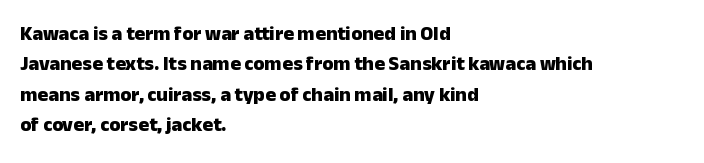
Heavy, bold letterforms. The rendering anchors every line to the left-hand side. The line-height multiplier appears to be the usual default. Style check: upright. There is no visible air inserted between adjacent glyphs. Descenders hang freely into open space.
